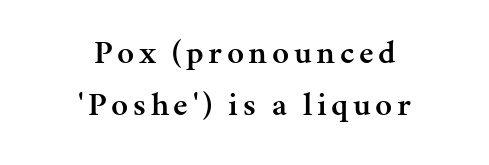
Q: Is the text bold? A: Semi-bold.
Q: Is the text italic (slanted)? A: No, it is upright.
Q: Is the typeface a serif or a sans-serif typeface? A: Serif.
Q: Is the text underlined? A: No.
Q: How is the paragraph aligned? A: Centered.
Q: Is the spacing between lines tight, normal or loose? A: Normal.
Q: Width (condensed, normal, or wide)? A: Normal.
Q: Stroke contrast? A: Medium.
Q: x-height? A: Medium.
Q: Monospaced? A: No.
